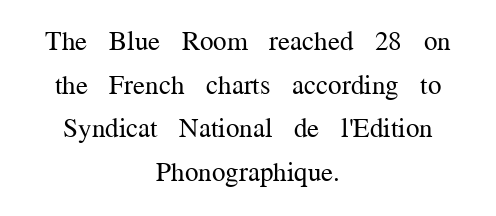
Q: Is the text bold? A: No.
Q: Is the text italic (slanted)? A: No, it is upright.
Q: Is the text underlined? A: No.
Q: How is the paragraph aligned? A: Centered.
Q: Is the spacing between letters normal or unusually wide? A: Normal.
Q: Is the spacing between lines tight, normal or loose? A: Normal.
